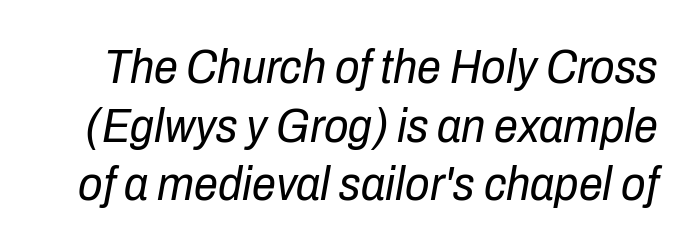
The typography opts for an oblique posture over an upright one. Is the stroke heavy? The answer is a plain regular-or-lighter. Only glyphs here, with clear space below each row. This rendering leaves character spacing at its baseline value.
